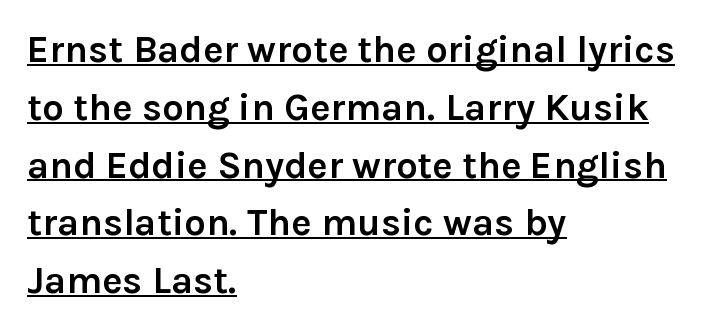
The image shows 38 px semibold sans-serif type, upright; set left-aligned, normal line spacing (1.52x), normal letter spacing, underlined; low stroke contrast and a medium x-height.
